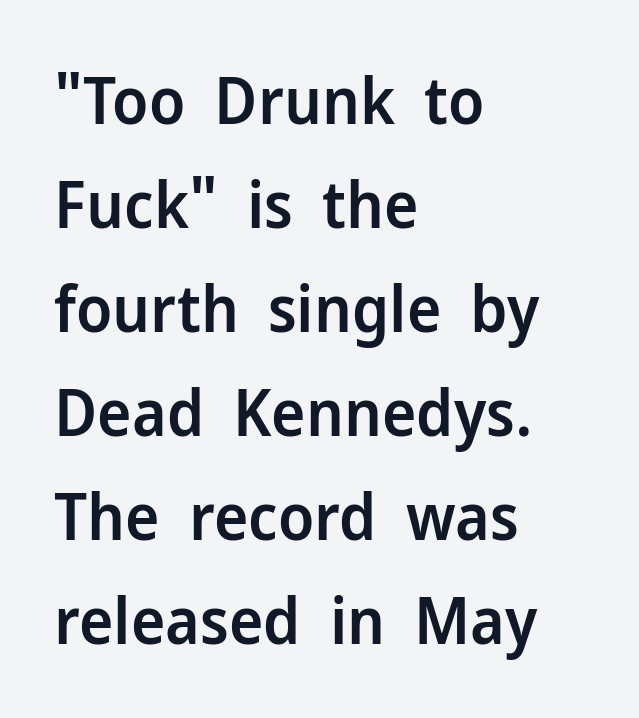
Q: Is the text bold? A: Semi-bold.
Q: Is the text italic (slanted)? A: No, it is upright.
Q: Is the typeface a serif or a sans-serif typeface? A: Sans-serif.
Q: Is the text underlined? A: No.
Q: How is the paragraph aligned? A: Left-aligned.
Q: Is the spacing between letters normal or unusually wide? A: Normal.
Q: Is the spacing between lines tight, normal or loose? A: Normal.
Q: Width (condensed, normal, or wide)? A: Normal.
Q: Stroke contrast? A: Low.
Q: x-height? A: Medium.
Q: Monospaced? A: No.
